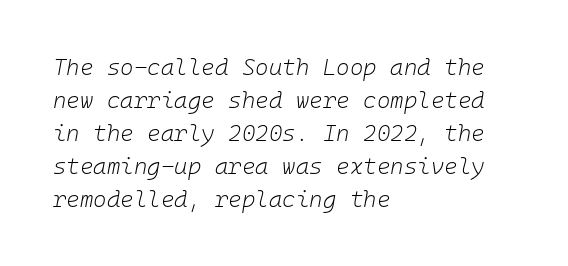
Q: Is the text bold? A: No.
Q: Is the text italic (slanted)? A: Yes, it leans right by about 10 degrees.
Q: Is the text underlined? A: No.
Q: How is the paragraph aligned? A: Left-aligned.
Q: Is the spacing between letters normal or unusually wide? A: Normal.
Q: Is the spacing between lines tight, normal or loose? A: Normal.
